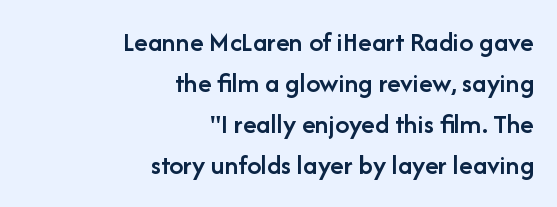
The lines in this sample share a right terminus and differ only in where they begin. The font is running at a semibold setting, under full bold. Regular leading. The letters stand straight up with perfectly vertical stems.
